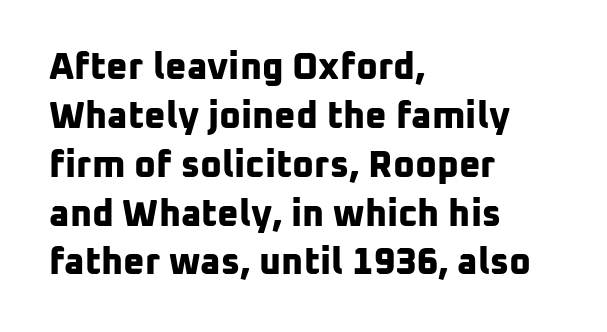
Q: Is the text bold? A: Yes.
Q: Is the typeface a serif or a sans-serif typeface? A: Sans-serif.
Q: Is the text underlined? A: No.
Q: How is the paragraph aligned? A: Left-aligned.
Q: Is the spacing between letters normal or unusually wide? A: Normal.
Q: Is the spacing between lines tight, normal or loose? A: Normal.
Q: Width (condensed, normal, or wide)? A: Normal.
Q: Stroke contrast? A: Low.
Q: x-height? A: Medium.
Q: Monospaced? A: No.
